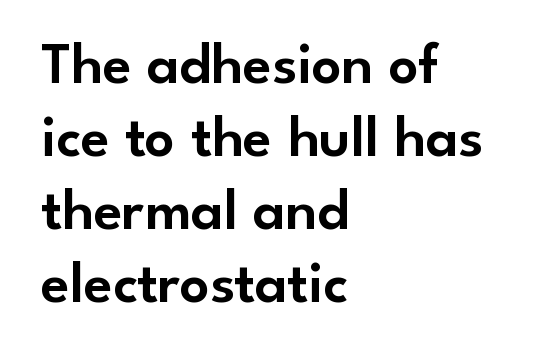
Q: Is the text italic (slanted)? A: No, it is upright.
Q: Is the typeface a serif or a sans-serif typeface? A: Sans-serif.
Q: Is the text underlined? A: No.
Q: How is the paragraph aligned? A: Left-aligned.
Q: Is the spacing between letters normal or unusually wide? A: Normal.
Q: Width (condensed, normal, or wide)? A: Normal.
Q: Stroke contrast? A: Low.
Q: x-height? A: Small.
Q: Monospaced? A: No.
